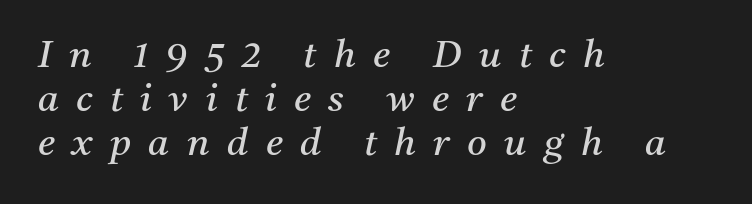
Q: Is the text bold? A: No.
Q: Is the text italic (slanted)? A: Yes, it leans right by about 11 degrees.
Q: Is the typeface a serif or a sans-serif typeface? A: Serif.
Q: Is the text underlined? A: No.
Q: How is the paragraph aligned? A: Left-aligned.
Q: Is the spacing between letters normal or unusually wide? A: Unusually wide.
Q: Width (condensed, normal, or wide)? A: Normal.
Q: Stroke contrast? A: Medium.
Q: x-height? A: Medium.
Q: Monospaced? A: No.
